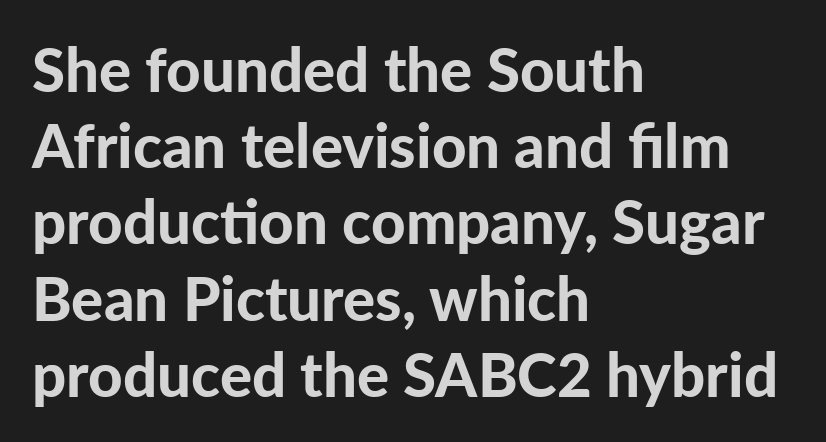
Interline gaps are of average width in this sample. Ordinary non-slanted type is in use. How heavy is the stroke? Heavy — this is a bold. A bare baseline throughout the passage. Compared with typical body copy, the letter spacing here is the same.
